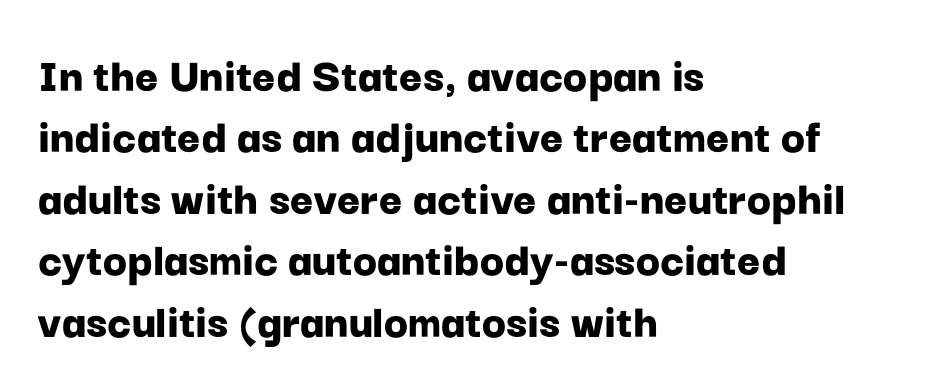
Q: Is the text bold? A: Yes.
Q: Is the text italic (slanted)? A: No, it is upright.
Q: Is the typeface a serif or a sans-serif typeface? A: Sans-serif.
Q: Is the text underlined? A: No.
Q: How is the paragraph aligned? A: Left-aligned.
Q: Is the spacing between letters normal or unusually wide? A: Normal.
Q: Width (condensed, normal, or wide)? A: Normal.
Q: Stroke contrast? A: Low.
Q: x-height? A: Medium.
Q: Monospaced? A: No.
